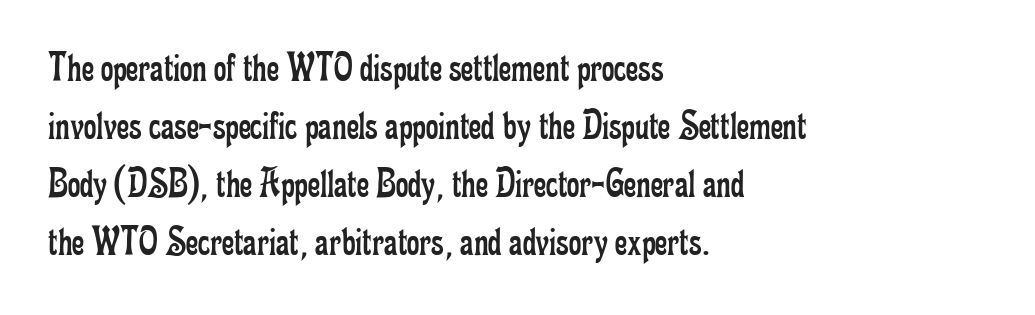
The image shows 43 px regular-weight, condensed serif type, upright; set left-aligned, normal line spacing (1.35x), normal letter spacing, not underlined; low stroke contrast and a small x-height.
